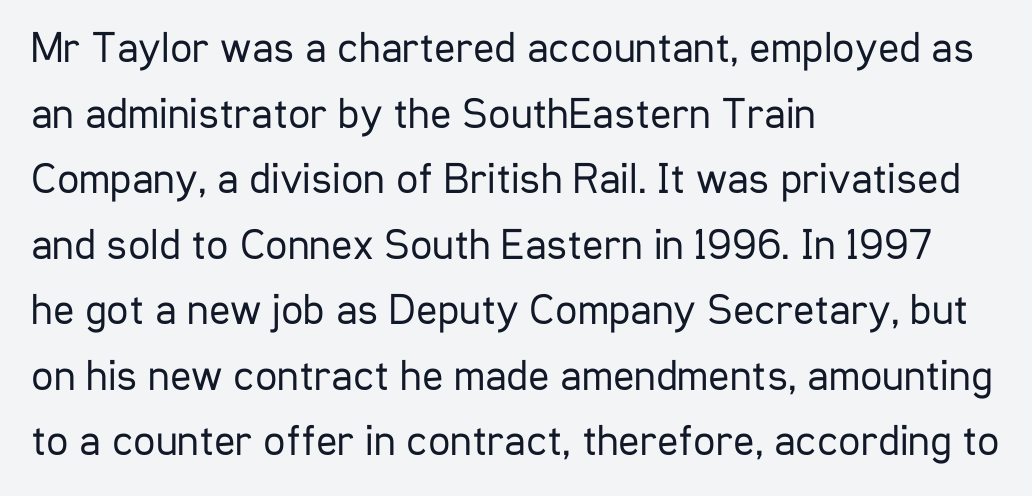
The image shows 44 px regular-weight, condensed sans-serif type, upright; set left-aligned, normal line spacing (1.49x), normal letter spacing, not underlined; low stroke contrast and a medium x-height.
